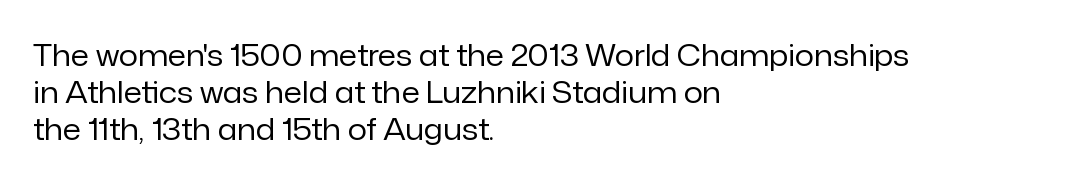
The image shows 30 px regular-weight sans-serif type, upright; set left-aligned, line spacing 1.23x, normal letter spacing, not underlined; low stroke contrast and a medium x-height.
